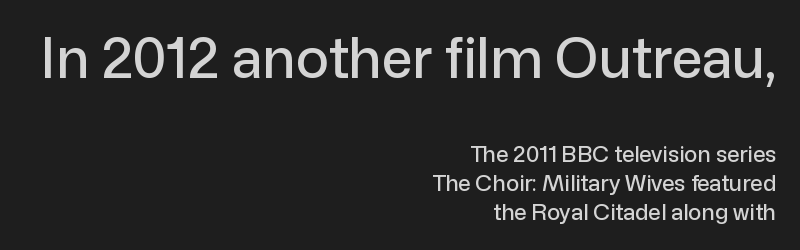
{"serif": "no", "italic": "no", "width": "normal", "stroke_contrast": "low", "x_height": "medium", "monospaced": "no", "underline": "no", "align": "right", "line_spacing": "normal", "line_spacing_ratio": 1.31, "letter_spacing": "normal", "letter_spacing_em": 0.0, "larger_block": "first", "size_ratio": 2.5, "glyph_px": 55}
